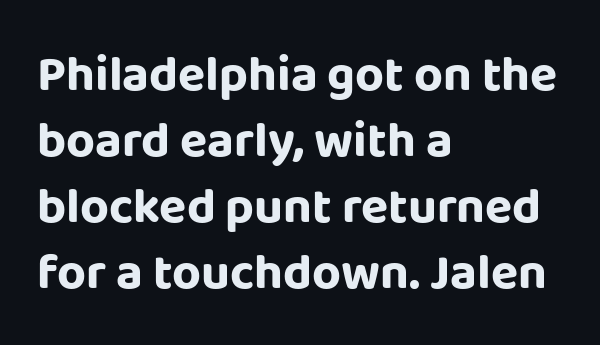
The image shows 50 px bold sans-serif type, upright; set left-aligned, normal line spacing (1.32x), normal letter spacing, not underlined; low stroke contrast and a large x-height.
